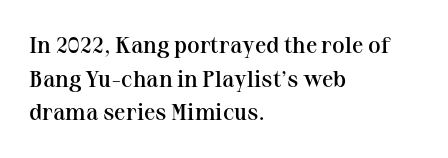
Is there any slant? The stems are plumb. Decoration check: the copy has no underline. Nothing unusual about the tracking: characters are spaced as the font intends. What weight is shown? A semibold, between regular and bold. The setting favours the left margin, as ordinary paragraphs usually do.
